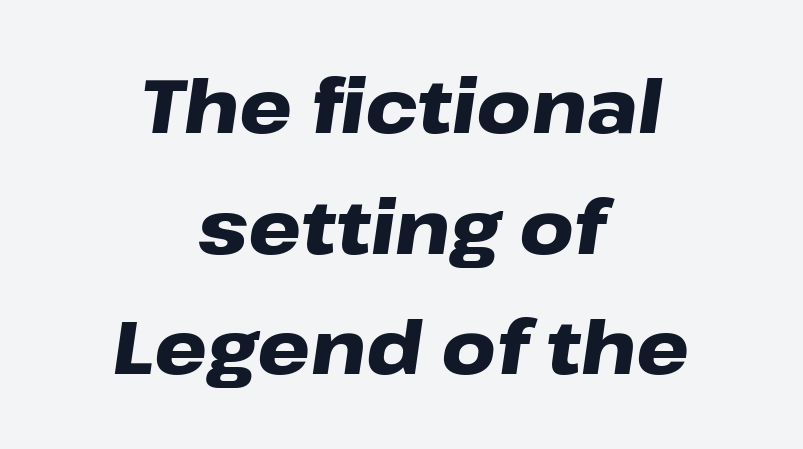
The image shows 75 px heavy, wide type, italic (leaning right); set centered, normal line spacing (1.61x), normal letter spacing, not underlined; low stroke contrast and a medium x-height.
